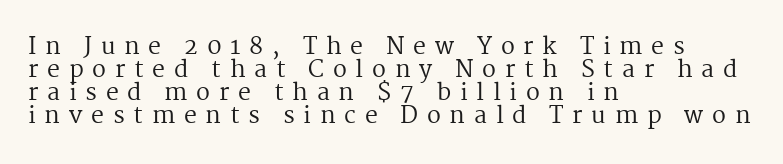
The image shows 23 px text type, upright; set left-aligned, tight line spacing (1.0x), unusually wide letter spacing (+0.38 em), not underlined.
